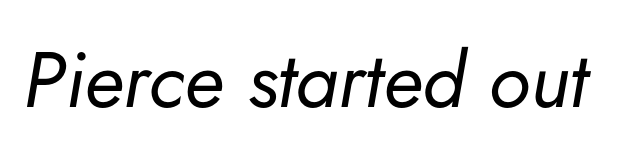
Q: Is the text bold? A: No.
Q: Is the text italic (slanted)? A: Yes, it leans right by about 5 degrees.
Q: Is the text underlined? A: No.
Q: Is the spacing between letters normal or unusually wide? A: Normal.
Q: Width (condensed, normal, or wide)? A: Normal.
Q: Stroke contrast? A: Low.
Q: x-height? A: Small.
Q: Monospaced? A: No.
